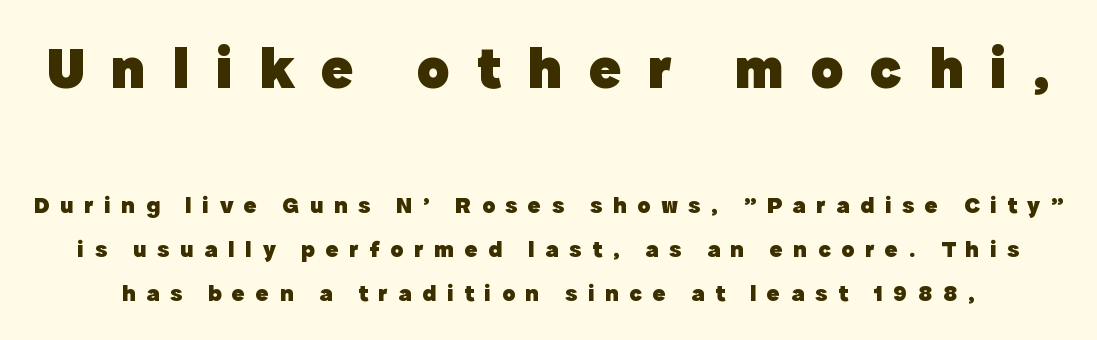
Q: Is the text bold? A: Yes.
Q: Is the text italic (slanted)? A: No, it is upright.
Q: Is the typeface a serif or a sans-serif typeface? A: Sans-serif.
Q: Is the text underlined? A: No.
Q: Is the spacing between letters normal or unusually wide? A: Unusually wide.
Q: Which block of text is set in a larger size, the first (top) or the second (bottom)? A: The first (top) one.
Q: Width (condensed, normal, or wide)? A: Normal.
Q: x-height? A: Medium.
Q: Monospaced? A: No.
